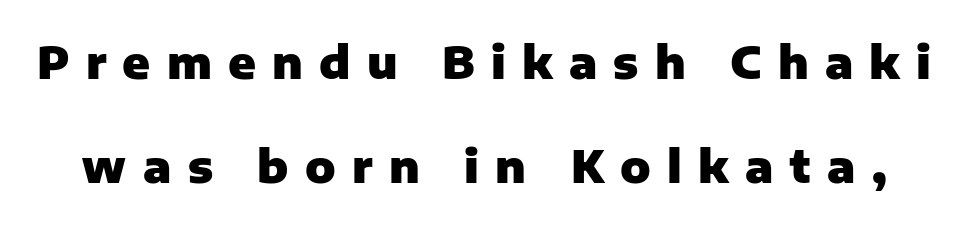
{"serif": "no", "italic": "no", "bold": "yes", "weight": "heavy", "width": "normal", "stroke_contrast": "low", "x_height": "medium", "monospaced": "no", "underline": "no", "line_spacing": "loose", "line_spacing_ratio": 2.32, "letter_spacing": "wide", "letter_spacing_em": 0.36, "glyph_px": 45}
